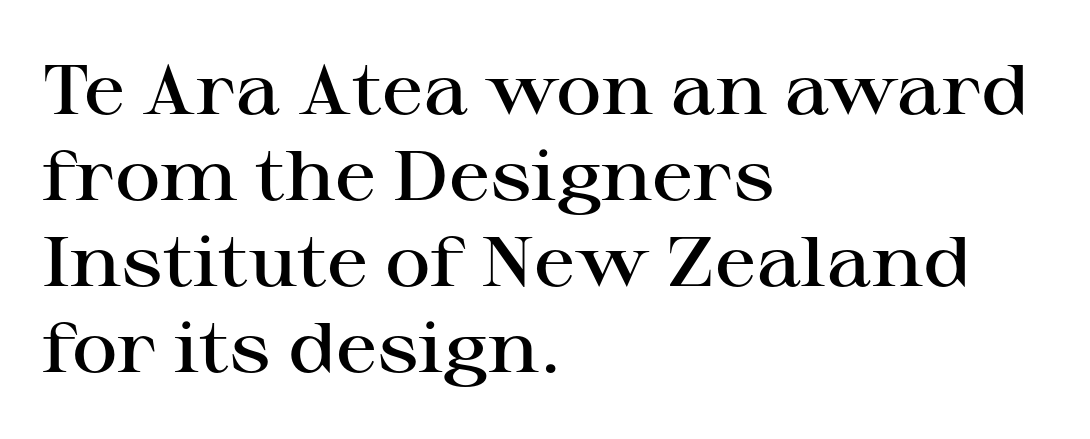
Spacing verdict: proportional, widths tailored to each character. Tracking here is standard; glyphs follow each other at the usual distance. One-word summary of the alignment: left. Does the lettering tilt? It doesn't — this is upright. Each glyph is drawn with semibold strokes, heavier than normal yet not fully bold.
